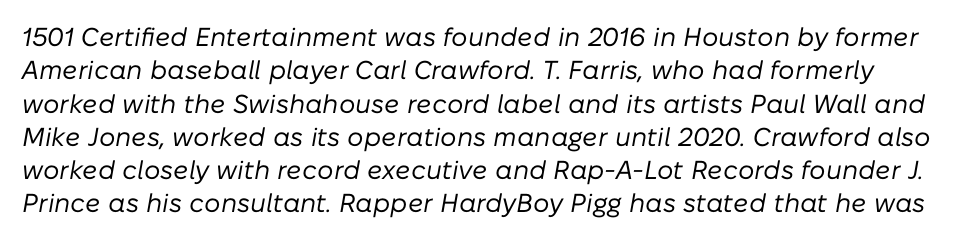
The image shows 26 px text type, italic (leaning right); set normal line spacing (1.28x), normal letter spacing, not underlined.
